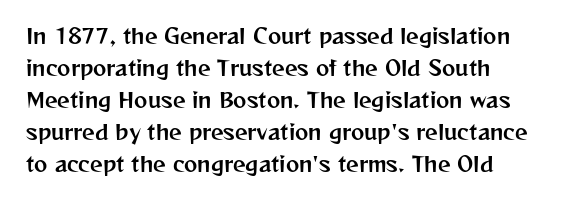
Posture: straight, roman, zero tilt. The ragged edge is on the right, which tells us the setting is flush left. The words here are not underlined. Inter-character spacing is left at the font's built-in metrics. What's the leading like? Ordinary, nothing unusual.
